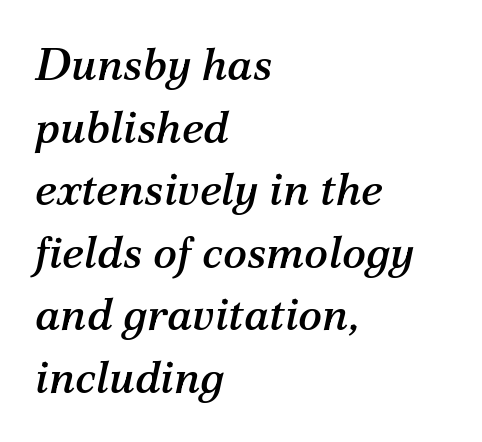
Q: Is the text italic (slanted)? A: Yes, it leans right by about 12 degrees.
Q: Is the typeface a serif or a sans-serif typeface? A: Serif.
Q: Is the text underlined? A: No.
Q: How is the paragraph aligned? A: Left-aligned.
Q: Is the spacing between letters normal or unusually wide? A: Normal.
Q: Is the spacing between lines tight, normal or loose? A: Normal.
Q: Width (condensed, normal, or wide)? A: Normal.
Q: Stroke contrast? A: Medium.
Q: x-height? A: Medium.
Q: Monospaced? A: No.
